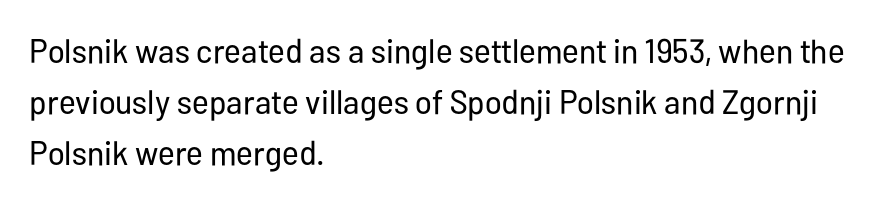
{"serif": "no", "italic": "no", "bold": "no", "weight": "regular", "width": "condensed", "stroke_contrast": "low", "x_height": "medium", "monospaced": "no", "underline": "no", "align": "left", "line_spacing": "normal", "line_spacing_ratio": 1.5, "letter_spacing": "normal", "letter_spacing_em": 0.0, "glyph_px": 34}
